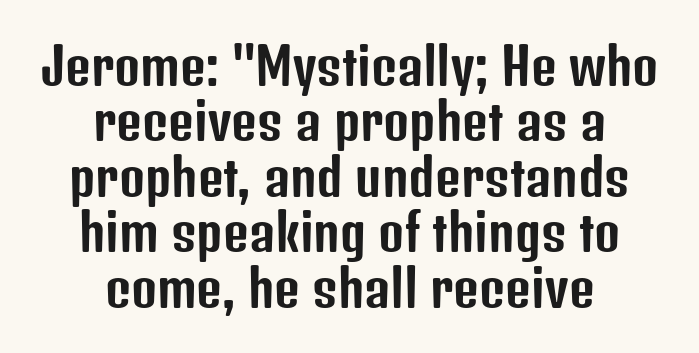
{"serif": "no", "italic": "no", "width": "condensed", "stroke_contrast": "low", "x_height": "medium", "monospaced": "no", "underline": "no", "align": "center", "line_spacing": "tight", "line_spacing_ratio": 1.11, "letter_spacing": "normal", "letter_spacing_em": 0.0, "glyph_px": 50}
